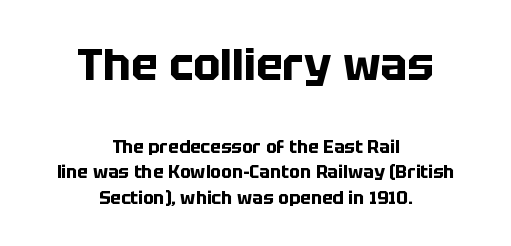
Q: Is the text bold? A: Yes.
Q: Is the text italic (slanted)? A: No, it is upright.
Q: Is the typeface a serif or a sans-serif typeface? A: Sans-serif.
Q: Is the text underlined? A: No.
Q: How is the paragraph aligned? A: Centered.
Q: Is the spacing between letters normal or unusually wide? A: Normal.
Q: Is the spacing between lines tight, normal or loose? A: Normal.
Q: Which block of text is set in a larger size, the first (top) or the second (bottom)? A: The first (top) one.
Q: Width (condensed, normal, or wide)? A: Normal.
Q: Stroke contrast? A: Low.
Q: x-height? A: Large.
Q: Monospaced? A: No.
